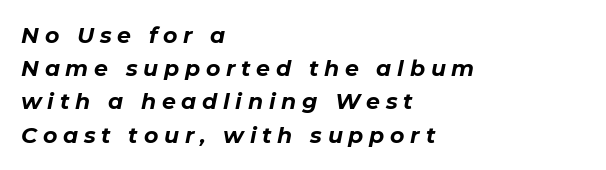
Every row of glyphs begins at an identical x-position on the left. This rendering widens character spacing well past its baseline value. Regular leading. Check under the words: just untouched page.
